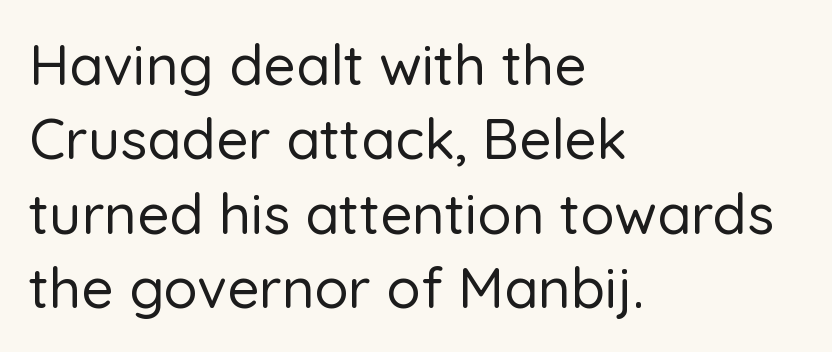
Q: Is the text italic (slanted)? A: No, it is upright.
Q: Is the typeface a serif or a sans-serif typeface? A: Sans-serif.
Q: Is the text underlined? A: No.
Q: How is the paragraph aligned? A: Left-aligned.
Q: Is the spacing between letters normal or unusually wide? A: Normal.
Q: Is the spacing between lines tight, normal or loose? A: Normal.
Q: Width (condensed, normal, or wide)? A: Normal.
Q: Stroke contrast? A: Low.
Q: x-height? A: Medium.
Q: Monospaced? A: No.
